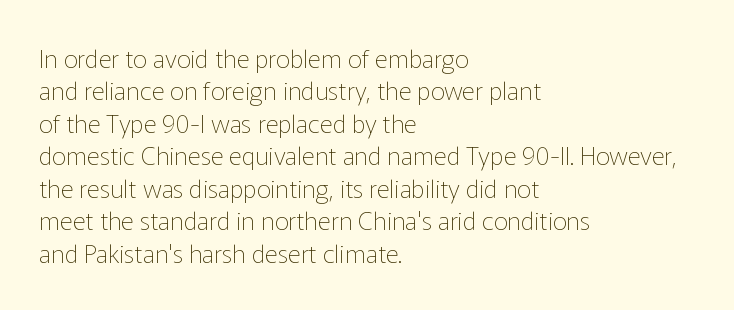
The words here are not underlined. Whoever set this chose a conventional vertical rhythm. Honestly, the letter spacing is just normal — you wouldn't notice it. Tall strokes in this sample are plumb rather than angled. Compared with a centered layout, this one pins lines to the left instead. The weight tops out at a normal text grade.
